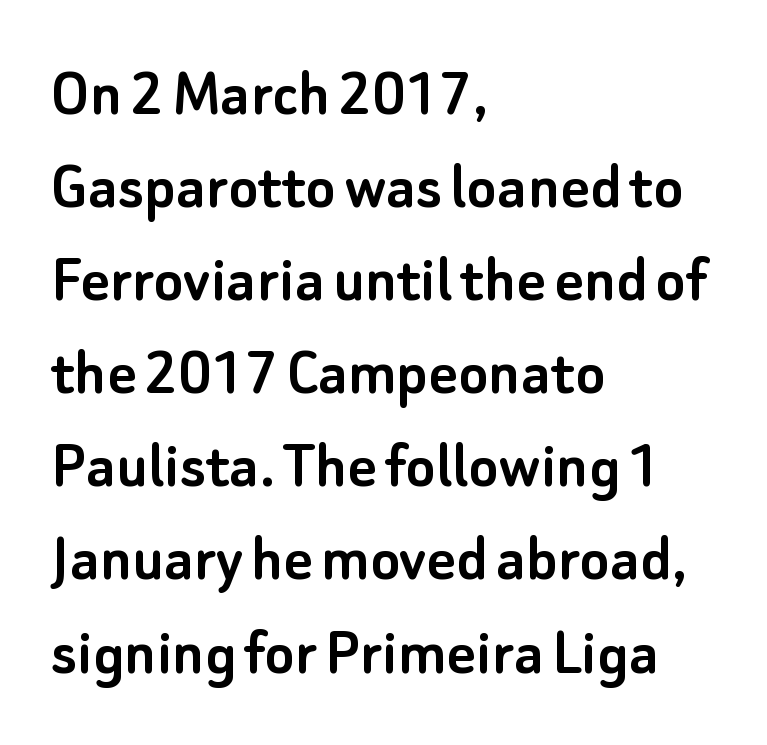
Q: Is the text italic (slanted)? A: No, it is upright.
Q: Is the typeface a serif or a sans-serif typeface? A: Sans-serif.
Q: Is the text underlined? A: No.
Q: How is the paragraph aligned? A: Left-aligned.
Q: Is the spacing between letters normal or unusually wide? A: Normal.
Q: Is the spacing between lines tight, normal or loose? A: Normal.
Q: Width (condensed, normal, or wide)? A: Normal.
Q: Stroke contrast? A: Low.
Q: x-height? A: Small.
Q: Monospaced? A: No.
